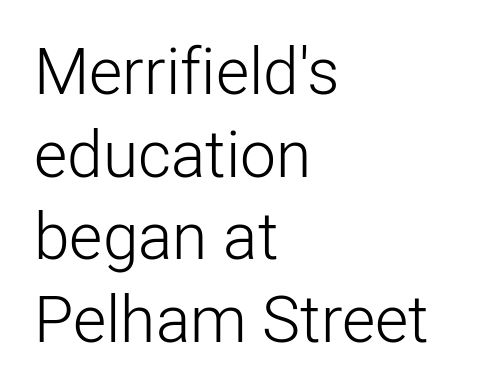
{"serif": "no", "italic": "no", "bold": "no", "weight": "light", "width": "normal", "stroke_contrast": "low", "x_height": "medium", "monospaced": "no", "underline": "no", "align": "left", "line_spacing": "normal", "line_spacing_ratio": 1.29, "letter_spacing": "normal", "letter_spacing_em": 0.0, "glyph_px": 64}
